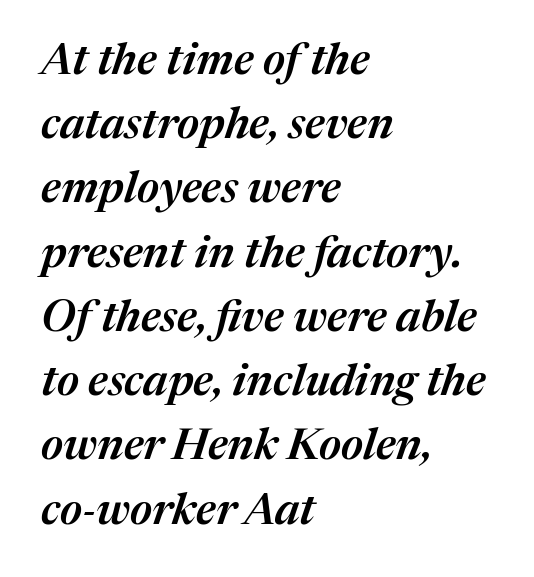
Q: Is the text bold? A: Semi-bold.
Q: Is the text italic (slanted)? A: Yes, it leans right by about 17 degrees.
Q: Is the text underlined? A: No.
Q: How is the paragraph aligned? A: Left-aligned.
Q: Is the spacing between letters normal or unusually wide? A: Normal.
Q: Is the spacing between lines tight, normal or loose? A: Normal.
Q: Width (condensed, normal, or wide)? A: Normal.
Q: Stroke contrast? A: Medium.
Q: x-height? A: Medium.
Q: Monospaced? A: No.
